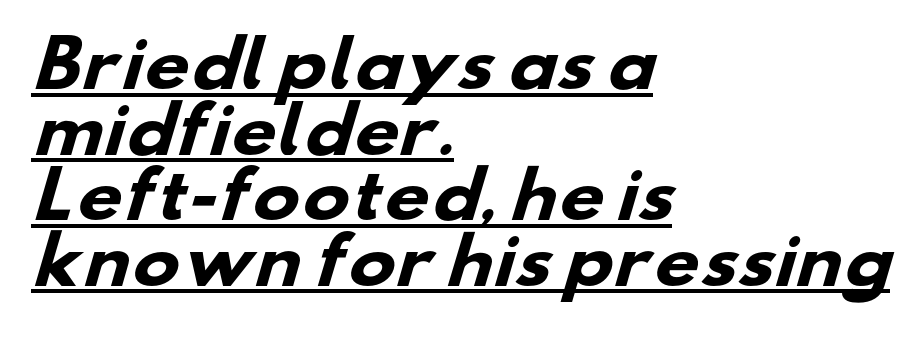
Q: Is the text bold? A: Yes.
Q: Is the typeface a serif or a sans-serif typeface? A: Sans-serif.
Q: Is the text underlined? A: Yes.
Q: How is the paragraph aligned? A: Left-aligned.
Q: Is the spacing between letters normal or unusually wide? A: Normal.
Q: Is the spacing between lines tight, normal or loose? A: Tight.
Q: Width (condensed, normal, or wide)? A: Wide.
Q: Stroke contrast? A: Low.
Q: x-height? A: Small.
Q: Monospaced? A: No.
